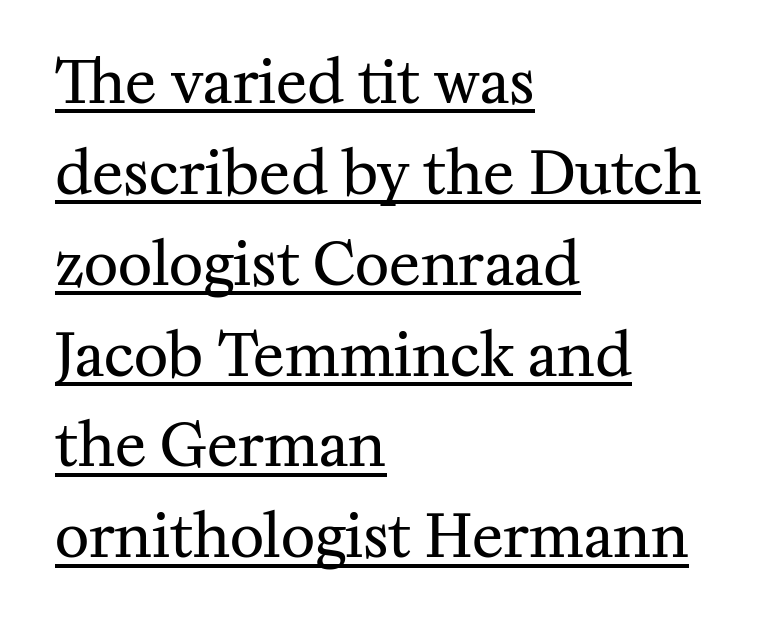
{"serif": "yes", "italic": "no", "bold": "no", "weight": "regular", "width": "normal", "stroke_contrast": "medium", "x_height": "medium", "monospaced": "no", "underline": "yes", "align": "left", "line_spacing": "normal", "line_spacing_ratio": 1.54, "letter_spacing": "normal", "letter_spacing_em": 0.0, "glyph_px": 59}
